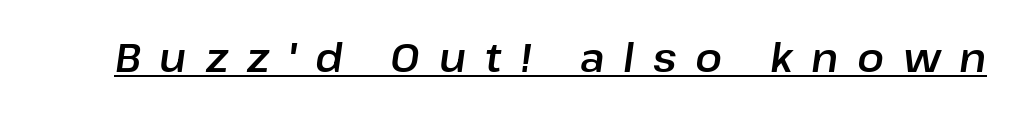
{"italic": "yes", "lean": "right", "slant_degrees": 8, "width": "normal", "stroke_contrast": "low", "x_height": "medium", "monospaced": "no", "underline": "yes", "letter_spacing": "wide", "letter_spacing_em": 0.47, "glyph_px": 40}
